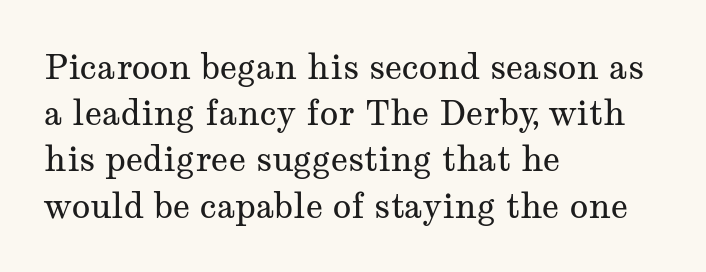
Q: Is the text bold? A: No.
Q: Is the text italic (slanted)? A: No, it is upright.
Q: Is the typeface a serif or a sans-serif typeface? A: Serif.
Q: Is the text underlined? A: No.
Q: How is the paragraph aligned? A: Left-aligned.
Q: Is the spacing between letters normal or unusually wide? A: Normal.
Q: Is the spacing between lines tight, normal or loose? A: Normal.
Q: Width (condensed, normal, or wide)? A: Wide.
Q: Stroke contrast? A: Medium.
Q: x-height? A: Medium.
Q: Monospaced? A: No.
